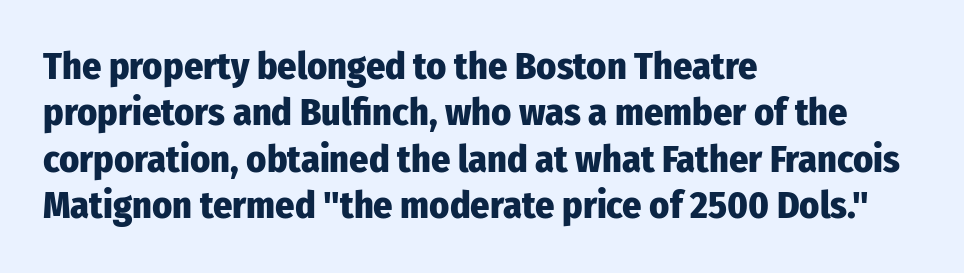
{"serif": "no", "italic": "no", "bold": "yes", "weight": "heavy", "width": "condensed", "stroke_contrast": "low", "x_height": "medium", "monospaced": "no", "underline": "no", "align": "left", "line_spacing_ratio": 1.22, "letter_spacing": "normal", "letter_spacing_em": 0.0, "glyph_px": 38}
